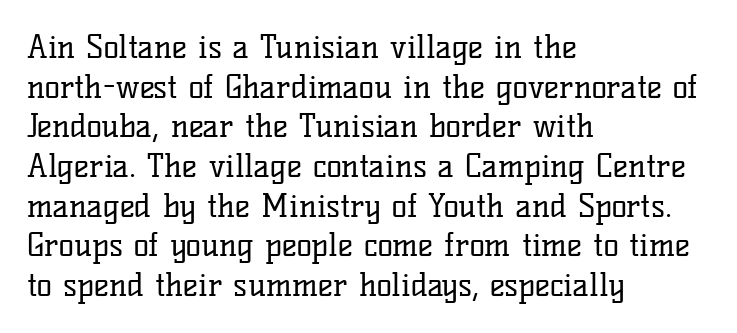
If you drew a ruler down the left edge, every line would touch it. Compared with a typical body face, this is equally light or lighter still. Underline: absent. How are the letters spaced? Ordinarily, with no added tracking. Each letter keeps its own natural width here, so spacing adapts to shape. Style check: upright.
